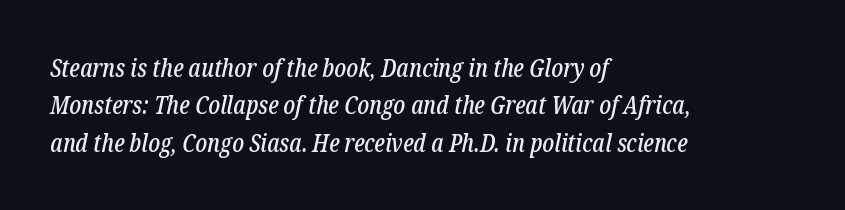
Q: Is the text italic (slanted)? A: Yes, it leans right by about 12 degrees.
Q: Is the text underlined? A: No.
Q: How is the paragraph aligned? A: Left-aligned.
Q: Is the spacing between letters normal or unusually wide? A: Normal.
Q: Is the spacing between lines tight, normal or loose? A: Normal.
